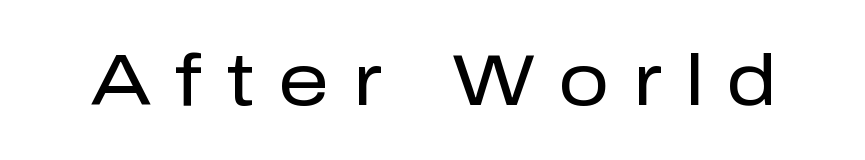
Unlike a traditional serif, this face leaves its strokes unadorned. Words float on clear page, feet unadorned. The passage shown is not bold in any degree. Here the designer chose a conventional face with non-uniform glyph widths. You could only call the tracking loose — the letters float apart.
